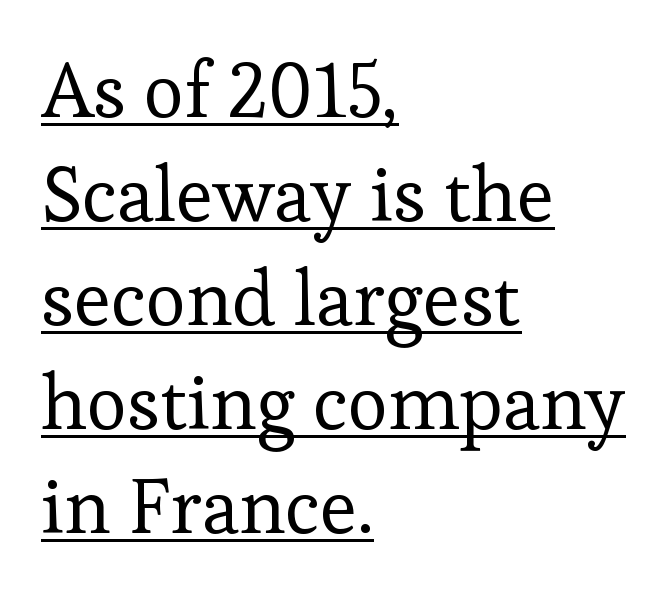
How are the letters spaced? Ordinarily, with no added tracking. This sample is left-justified, so line endings fall wherever the words run out. Here the designer chose a conventional face with non-uniform glyph widths. You can see a thin bar hugging the bottom of the glyphs. Stroke mass is kept to a normal reading level or below. The passage shown is typeset with a serif family.
